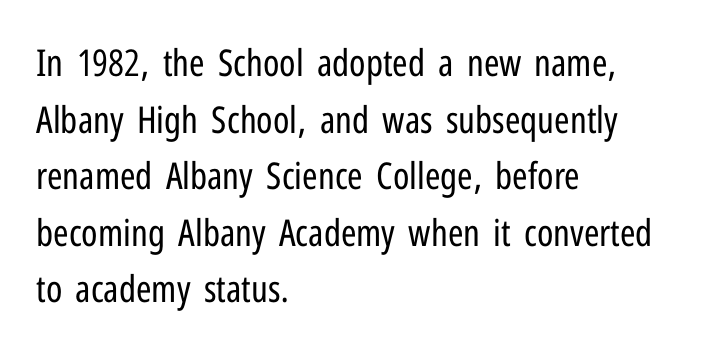
The image shows 37 px regular-weight, condensed sans-serif type, upright; set left-aligned, normal line spacing (1.53x), normal letter spacing, not underlined; low stroke contrast and a medium x-height.
